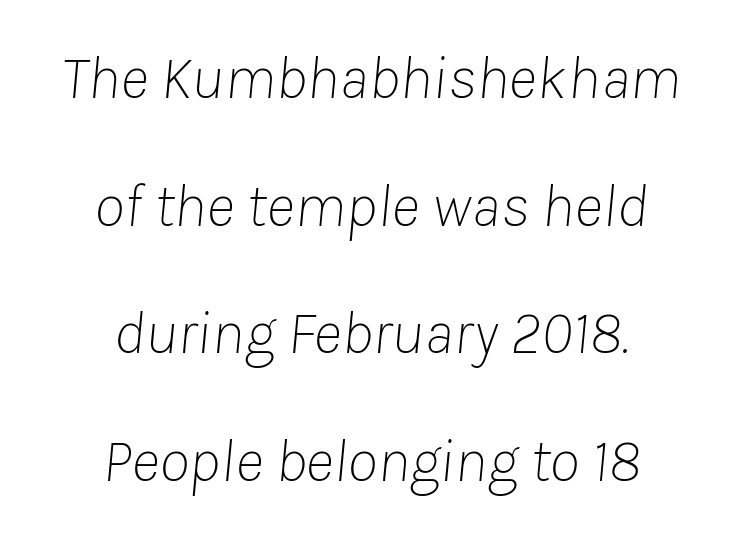
Q: Is the text bold? A: No.
Q: Is the text italic (slanted)? A: Yes, it leans right by about 8 degrees.
Q: Is the text underlined? A: No.
Q: How is the paragraph aligned? A: Centered.
Q: Is the spacing between letters normal or unusually wide? A: Normal.
Q: Is the spacing between lines tight, normal or loose? A: Loose.
Q: Width (condensed, normal, or wide)? A: Normal.
Q: Stroke contrast? A: Low.
Q: x-height? A: Medium.
Q: Monospaced? A: No.
